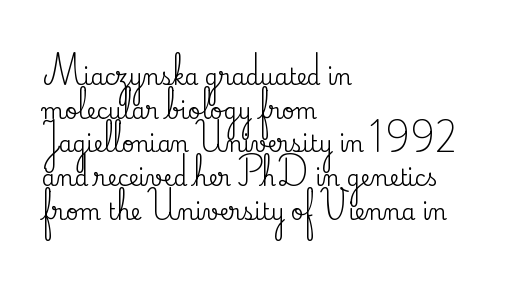
The image shows 22 px text type, upright; set left-aligned, normal line spacing (1.53x), normal letter spacing, not underlined.
